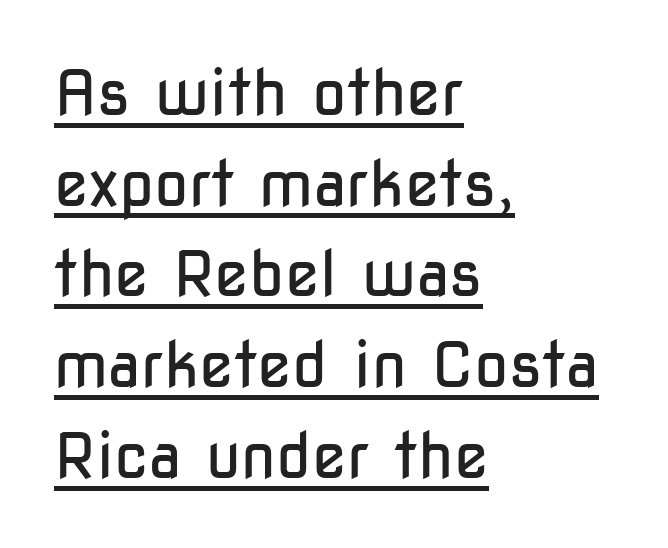
Caption: lettering with a line underneath. Look at the tracking — it's just the regular setting, nothing added. Vertical strokes here are truly vertical. This sample has the flowing, uneven cadence of proportional lettering. The paragraph shown leans on its left margin. Successive baselines arrive at the customary interval.
